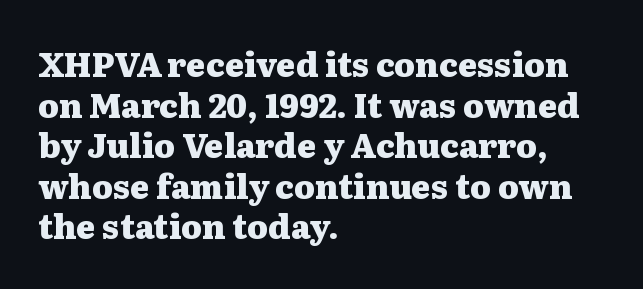
The image shows 33 px heavy, wide serif type, upright; set left-aligned, line spacing 1.23x, normal letter spacing, not underlined; medium stroke contrast and a medium x-height.
